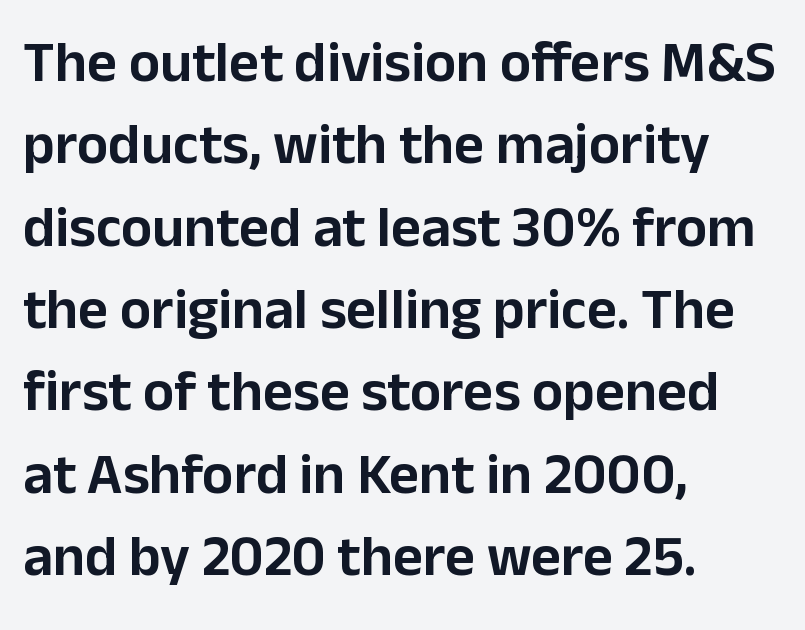
The image shows 58 px sans-serif type, upright; set left-aligned, normal line spacing (1.42x), normal letter spacing, not underlined; low stroke contrast and a medium x-height.
